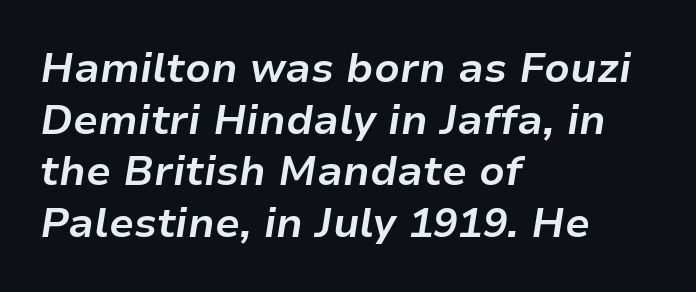
Q: Is the text bold? A: Yes.
Q: Is the text italic (slanted)? A: Yes, it leans right by about 9 degrees.
Q: Is the text underlined? A: No.
Q: How is the paragraph aligned? A: Left-aligned.
Q: Is the spacing between letters normal or unusually wide? A: Normal.
Q: Is the spacing between lines tight, normal or loose? A: Normal.
Q: Width (condensed, normal, or wide)? A: Normal.
Q: Stroke contrast? A: Low.
Q: x-height? A: Medium.
Q: Monospaced? A: No.
